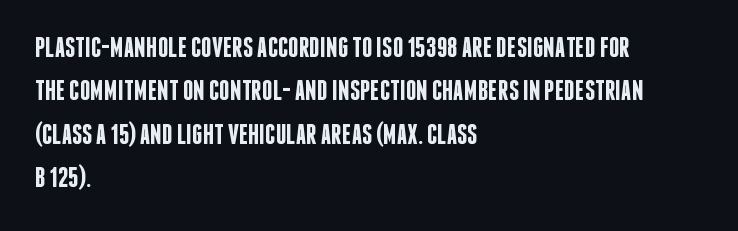
Q: Is the text bold? A: Semi-bold.
Q: Is the text italic (slanted)? A: No, it is upright.
Q: Is the typeface a serif or a sans-serif typeface? A: Sans-serif.
Q: Is the text underlined? A: No.
Q: How is the paragraph aligned? A: Left-aligned.
Q: Is the spacing between letters normal or unusually wide? A: Normal.
Q: Is the spacing between lines tight, normal or loose? A: Normal.
Q: Width (condensed, normal, or wide)? A: Condensed.
Q: Stroke contrast? A: Low.
Q: x-height? A: Large.
Q: Monospaced? A: No.
